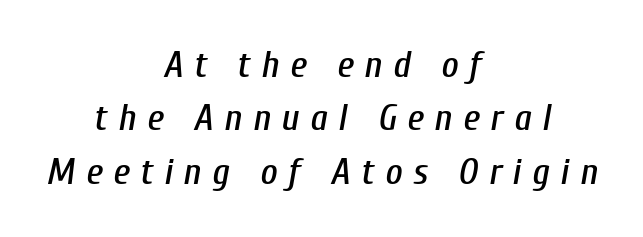
The image shows 37 px condensed type, italic (leaning right); set centered, normal line spacing (1.44x), unusually wide letter spacing (+0.29 em), not underlined; low stroke contrast and a medium x-height.
